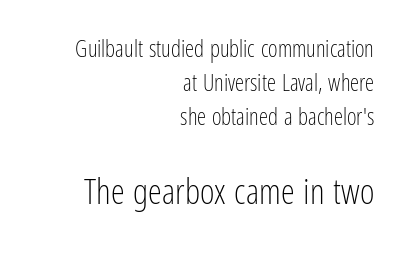
The image shows 35 px light, condensed sans-serif type, upright; set right-aligned, normal line spacing (1.48x), normal letter spacing, not underlined; the second (bottom) block is 1.52x larger; low stroke contrast and a medium x-height.
